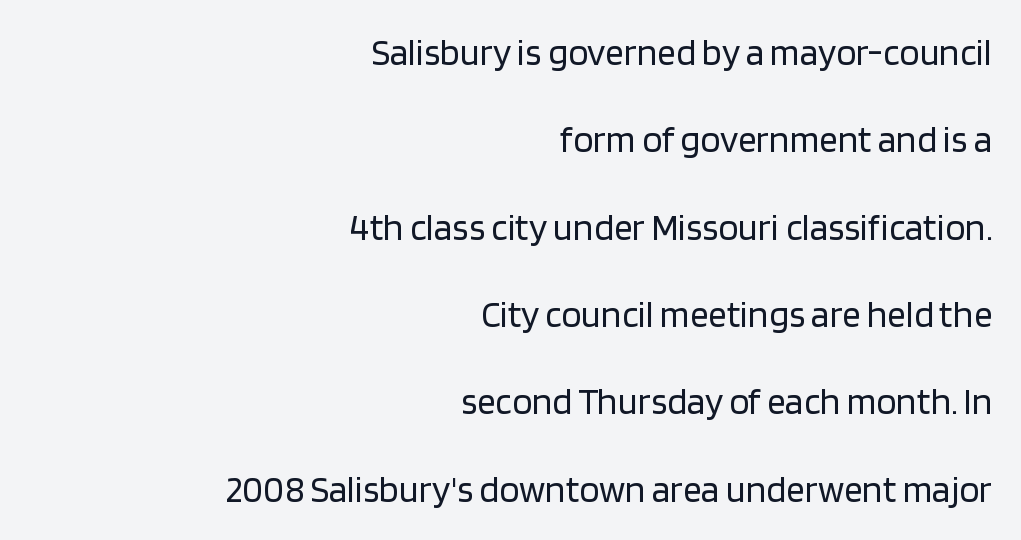
{"serif": "no", "italic": "no", "bold": "no", "weight": "regular", "width": "normal", "stroke_contrast": "low", "x_height": "large", "monospaced": "no", "underline": "no", "align": "right", "line_spacing": "loose", "line_spacing_ratio": 2.36, "letter_spacing": "normal", "letter_spacing_em": 0.0, "glyph_px": 37}
